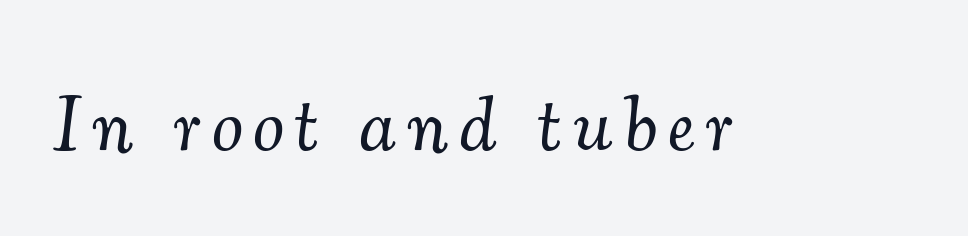
{"serif": "yes", "italic": "yes", "lean": "right", "slant_degrees": 7, "bold": "no", "weight": "light", "width": "normal", "stroke_contrast": "medium", "x_height": "small", "monospaced": "no", "underline": "no", "glyph_px": 78}
